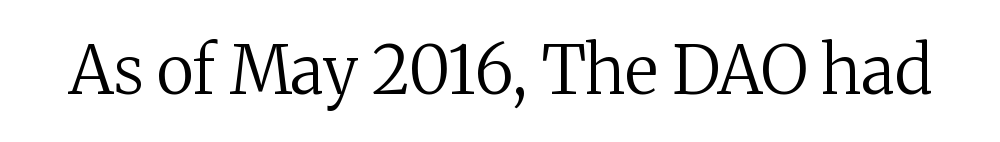
The letters advance in unequal steps, a hallmark of proportional type. The line texture is even and compact thanks to regular tracking. This rendering employs a face with finishing strokes, i.e., a serif. On a weight scale, this lands at 450 or below.
